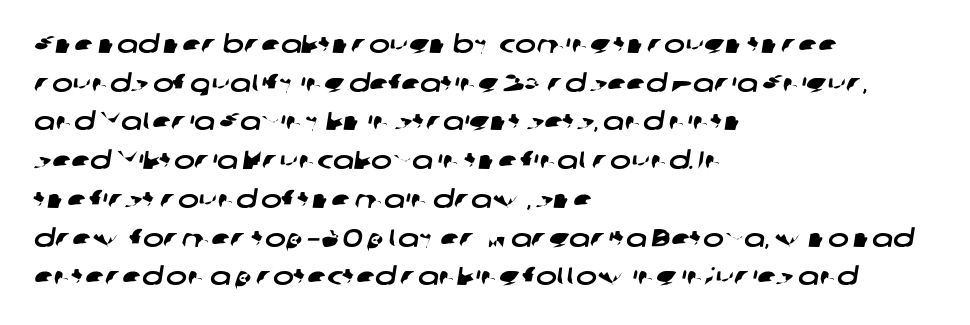
Horizontal alignment here is leftward, the default for most running prose. A typesetter would call this leading conventional body-copy spacing. The rendering keeps characters at their native spacing. Type without underlining.
